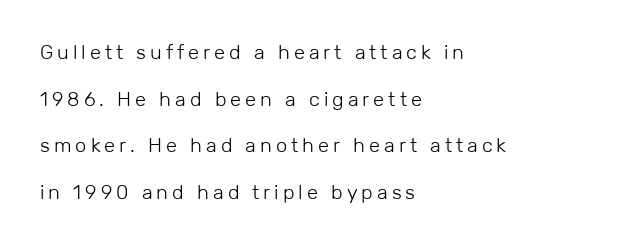
Q: Is the text bold? A: No.
Q: Is the text italic (slanted)? A: No, it is upright.
Q: Is the text underlined? A: No.
Q: How is the paragraph aligned? A: Left-aligned.
Q: Is the spacing between letters normal or unusually wide? A: Unusually wide.
Q: Is the spacing between lines tight, normal or loose? A: Loose.
